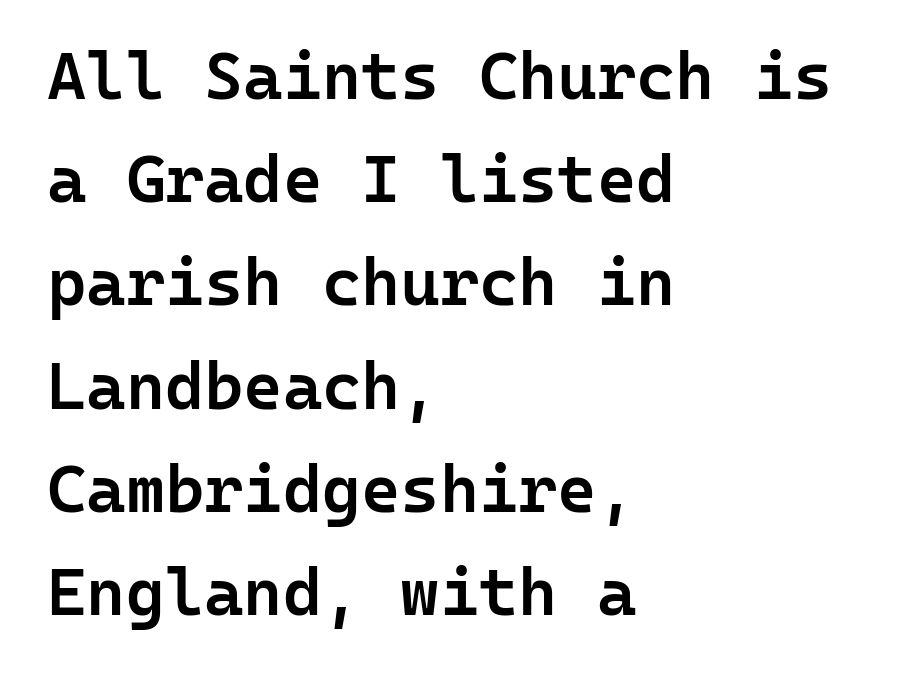
The image shows 67 px semibold sans-serif type, upright, monospaced; set left-aligned, normal line spacing (1.54x), normal letter spacing, not underlined; low stroke contrast and a medium x-height.
